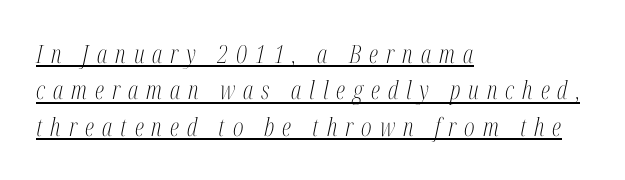
Short and long lines alike share a common starting point at left. A typesetter would call this leading conventional body-copy spacing. The characters are drawn with everyday or finer stroke widths. Glyph-to-glyph distance is far greater than everyday printed text.
